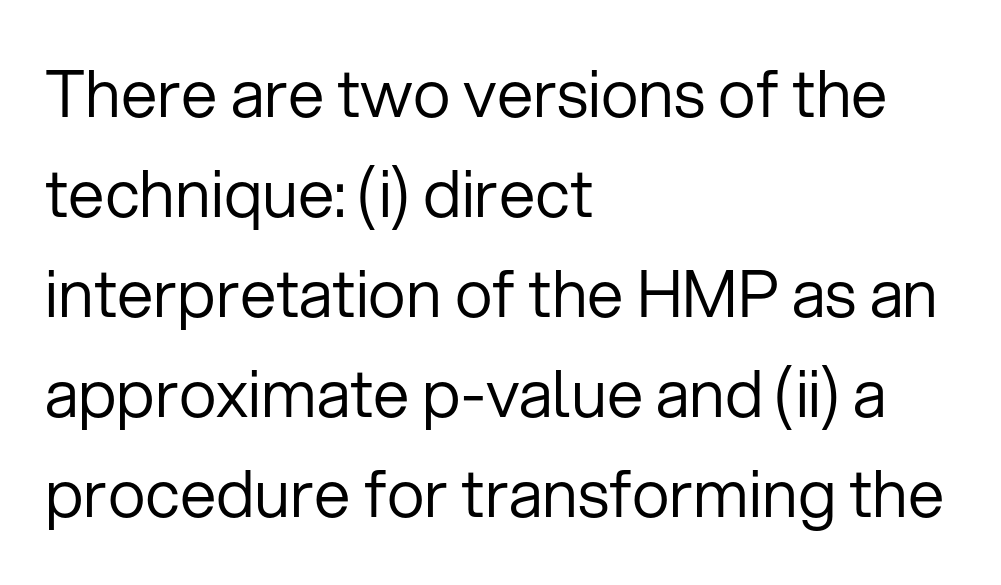
The gaps between neighbouring characters are ordinary and unremarkable. The text was rendered using a sans face with plain stroke endings. The passage shown is typed in a proportional face where columns would drift. The glyphs are unaccompanied by any horizontal stroke below them.
